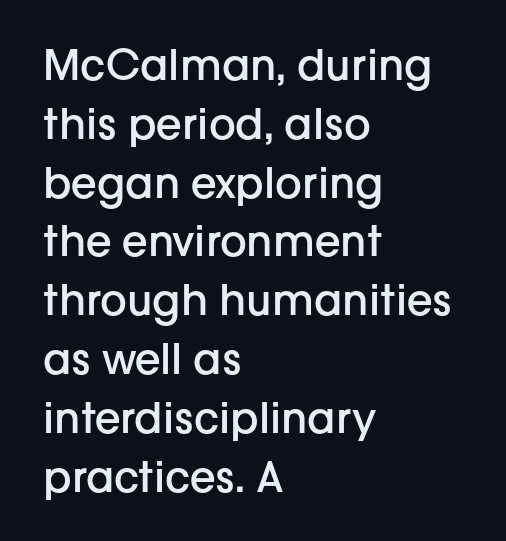
The image shows 42 px semibold sans-serif type, upright; set left-aligned, normal line spacing (1.4x), normal letter spacing, not underlined; low stroke contrast and a medium x-height.
